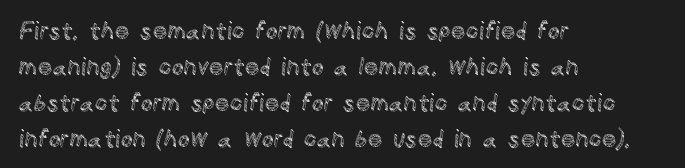
Q: Is the text italic (slanted)? A: Yes.
Q: Is the text underlined? A: No.
Q: How is the paragraph aligned? A: Left-aligned.
Q: Is the spacing between letters normal or unusually wide? A: Normal.
Q: Is the spacing between lines tight, normal or loose? A: Normal.
